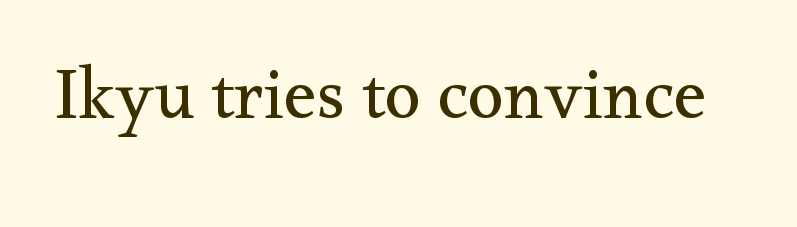
The image shows 73 px regular-weight serif type, upright; set normal letter spacing, not underlined; medium stroke contrast and a small x-height.
